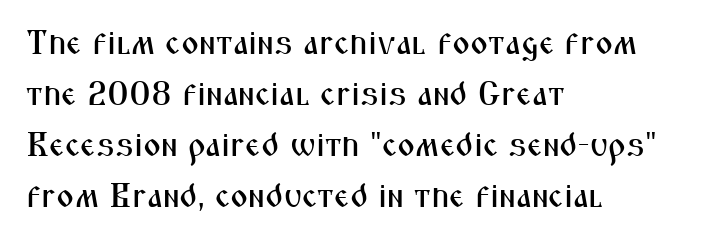
The image shows 34 px condensed sans-serif type, upright; set left-aligned, normal line spacing (1.5x), normal letter spacing, not underlined; medium stroke contrast and a medium x-height.
